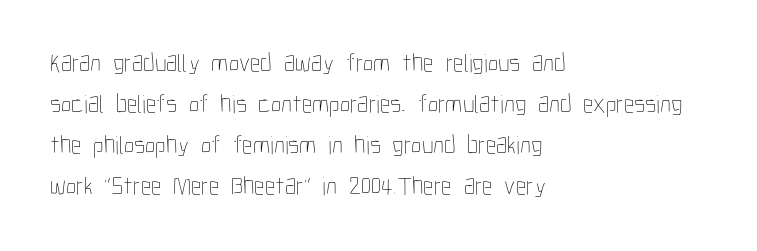
The words here are not underlined. Unbolded letterforms with no extra heft. Quick note: interline space is typical. These lines stack with their left ends in a neat column. Ordinary non-slanted type is in use. Here the glyphs are tracked normally, forming tight word shapes.
